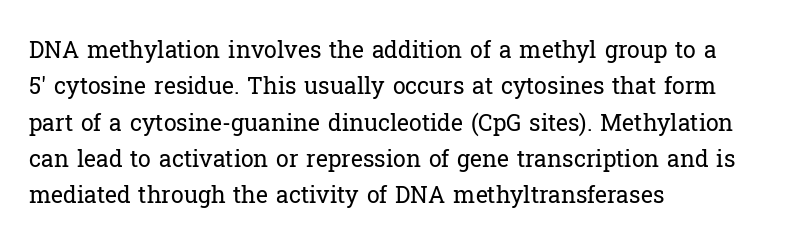
The image shows 23 px text type, upright; set left-aligned, normal line spacing (1.58x), normal letter spacing, not underlined.
